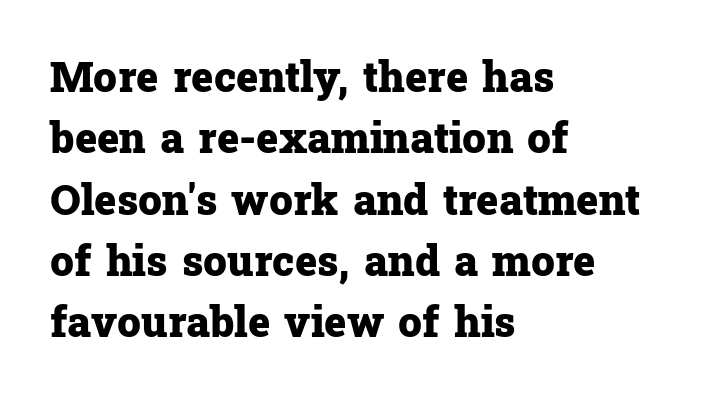
The image shows 42 px heavy serif type, upright; set left-aligned, normal line spacing (1.46x), normal letter spacing, not underlined; low stroke contrast and a medium x-height.
